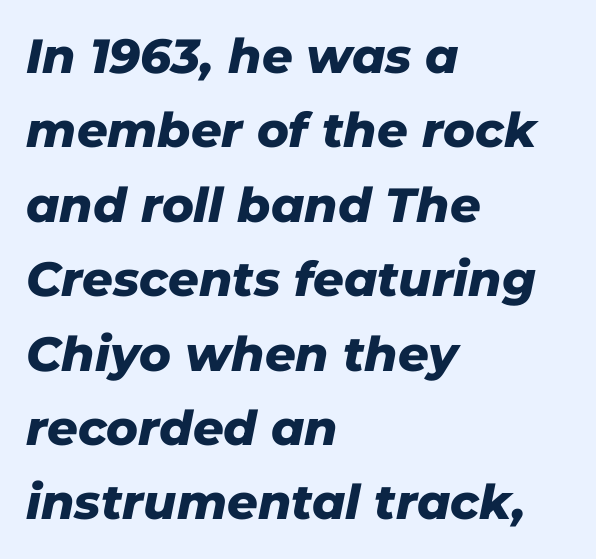
{"italic": "yes", "lean": "right", "slant_degrees": 11, "bold": "yes", "weight": "heavy", "width": "normal", "stroke_contrast": "low", "x_height": "medium", "monospaced": "no", "underline": "no", "align": "left", "line_spacing": "normal", "line_spacing_ratio": 1.55, "letter_spacing": "normal", "letter_spacing_em": 0.0, "glyph_px": 48}
